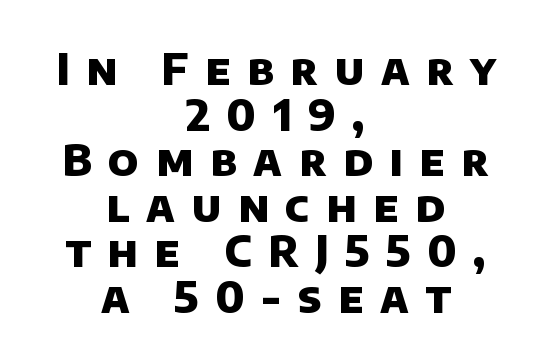
Q: Is the text bold? A: Yes.
Q: Is the typeface a serif or a sans-serif typeface? A: Sans-serif.
Q: Is the text underlined? A: No.
Q: How is the paragraph aligned? A: Centered.
Q: Is the spacing between letters normal or unusually wide? A: Unusually wide.
Q: Is the spacing between lines tight, normal or loose? A: Tight.
Q: Width (condensed, normal, or wide)? A: Normal.
Q: Stroke contrast? A: Low.
Q: x-height? A: Large.
Q: Monospaced? A: No.
